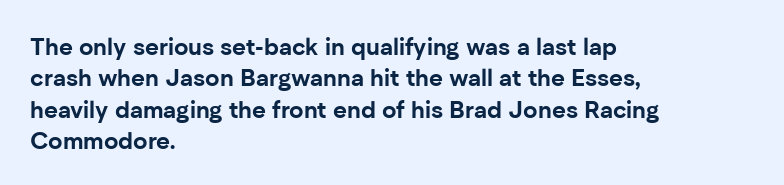
Q: Is the text bold? A: Yes.
Q: Is the text italic (slanted)? A: No, it is upright.
Q: Is the text underlined? A: No.
Q: How is the paragraph aligned? A: Left-aligned.
Q: Is the spacing between letters normal or unusually wide? A: Normal.
Q: Is the spacing between lines tight, normal or loose? A: Normal.
